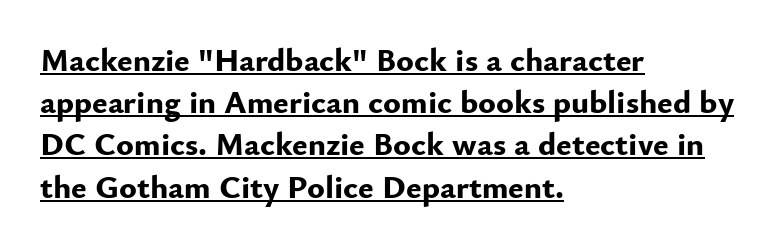
Q: Is the text bold? A: Yes.
Q: Is the text italic (slanted)? A: No, it is upright.
Q: Is the typeface a serif or a sans-serif typeface? A: Sans-serif.
Q: Is the text underlined? A: Yes.
Q: How is the paragraph aligned? A: Left-aligned.
Q: Is the spacing between letters normal or unusually wide? A: Normal.
Q: Is the spacing between lines tight, normal or loose? A: Normal.
Q: Width (condensed, normal, or wide)? A: Normal.
Q: Stroke contrast? A: Low.
Q: x-height? A: Small.
Q: Monospaced? A: No.
